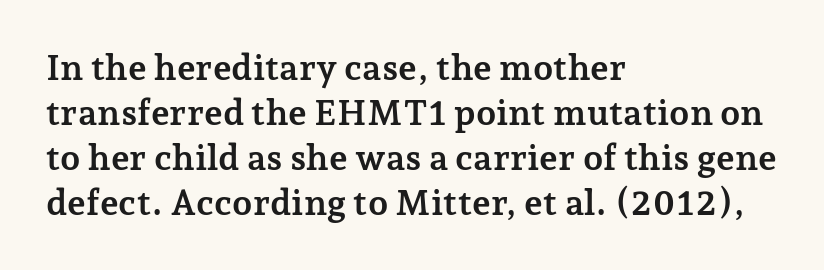
Q: Is the text bold? A: Yes.
Q: Is the text italic (slanted)? A: No, it is upright.
Q: Is the typeface a serif or a sans-serif typeface? A: Serif.
Q: Is the text underlined? A: No.
Q: How is the paragraph aligned? A: Left-aligned.
Q: Is the spacing between letters normal or unusually wide? A: Normal.
Q: Is the spacing between lines tight, normal or loose? A: Normal.
Q: Width (condensed, normal, or wide)? A: Normal.
Q: Stroke contrast? A: Low.
Q: x-height? A: Medium.
Q: Monospaced? A: No.
